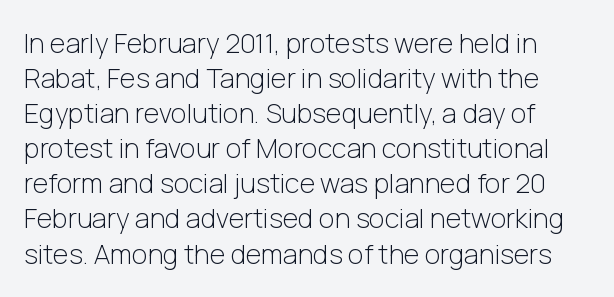
Q: Is the text bold? A: No.
Q: Is the text italic (slanted)? A: No, it is upright.
Q: Is the text underlined? A: No.
Q: Is the spacing between letters normal or unusually wide? A: Normal.
Q: Is the spacing between lines tight, normal or loose? A: Normal.
